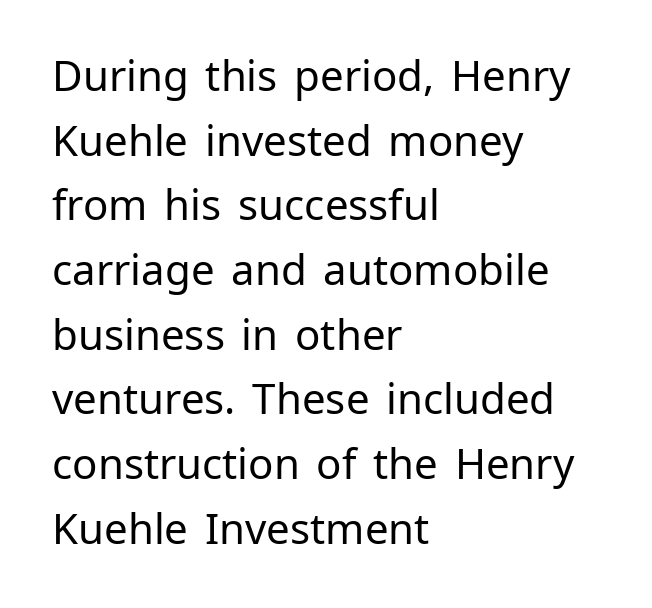
When letters stand straight like this, we call the style roman or upright. Teacher's note: observe the even left margin — that is flush-left alignment. The line-height multiplier appears to be the usual default. The passage shown is not underscored anywhere.
